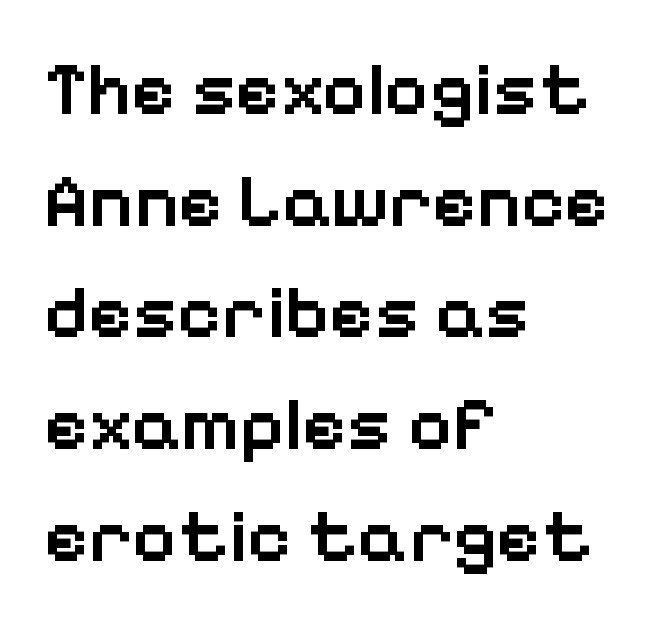
The image shows 76 px semibold sans-serif type, upright; set left-aligned, normal line spacing (1.47x), normal letter spacing, not underlined; low stroke contrast and a medium x-height.
